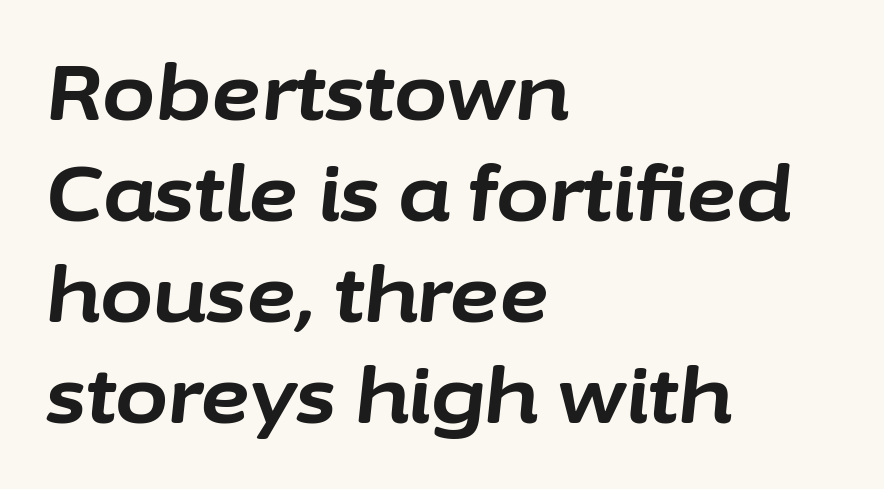
Q: Is the text bold? A: Yes.
Q: Is the text italic (slanted)? A: Yes, it leans right by about 6 degrees.
Q: Is the text underlined? A: No.
Q: How is the paragraph aligned? A: Left-aligned.
Q: Is the spacing between letters normal or unusually wide? A: Normal.
Q: Is the spacing between lines tight, normal or loose? A: Normal.
Q: Width (condensed, normal, or wide)? A: Normal.
Q: Stroke contrast? A: Low.
Q: x-height? A: Medium.
Q: Monospaced? A: No.
